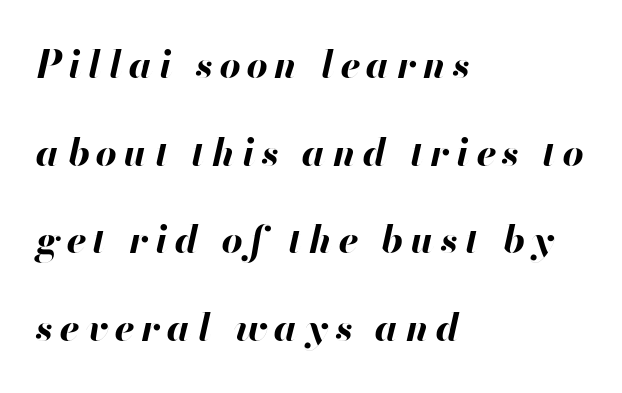
{"italic": "yes", "lean": "right", "slant_degrees": 13, "bold": "yes", "weight": "bold", "width": "normal", "stroke_contrast": "high", "x_height": "small", "monospaced": "no", "underline": "no", "align": "left", "line_spacing": "loose", "line_spacing_ratio": 2.37, "glyph_px": 37}
